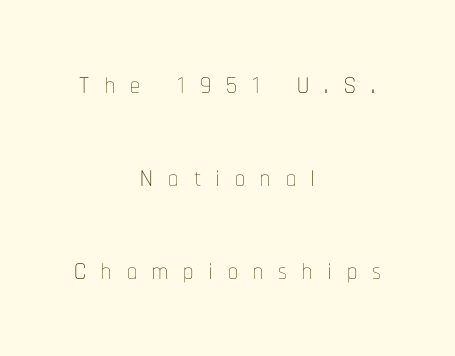
{"italic": "no", "bold": "no", "weight": "thin", "width": "condensed", "stroke_contrast": "low", "x_height": "medium", "monospaced": "no", "underline": "no", "align": "center", "line_spacing": "loose", "line_spacing_ratio": 2.38, "letter_spacing": "wide", "letter_spacing_em": 0.39, "glyph_px": 39}
